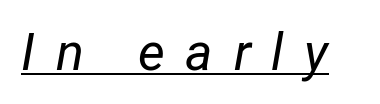
Q: Is the text bold? A: No.
Q: Is the text italic (slanted)? A: Yes, it leans right by about 12 degrees.
Q: Is the text underlined? A: Yes.
Q: Is the spacing between letters normal or unusually wide? A: Unusually wide.
Q: Width (condensed, normal, or wide)? A: Condensed.
Q: Stroke contrast? A: Low.
Q: x-height? A: Medium.
Q: Monospaced? A: No.
